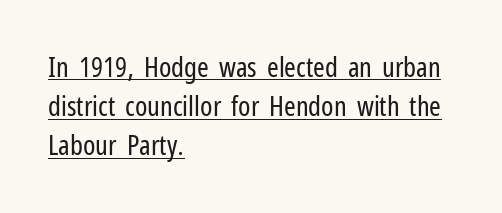
Q: Is the text bold? A: No.
Q: Is the text italic (slanted)? A: No, it is upright.
Q: Is the typeface a serif or a sans-serif typeface? A: Sans-serif.
Q: Is the text underlined? A: Yes.
Q: How is the paragraph aligned? A: Left-aligned.
Q: Is the spacing between letters normal or unusually wide? A: Normal.
Q: Is the spacing between lines tight, normal or loose? A: Normal.
Q: Width (condensed, normal, or wide)? A: Condensed.
Q: Stroke contrast? A: Low.
Q: x-height? A: Medium.
Q: Monospaced? A: No.
